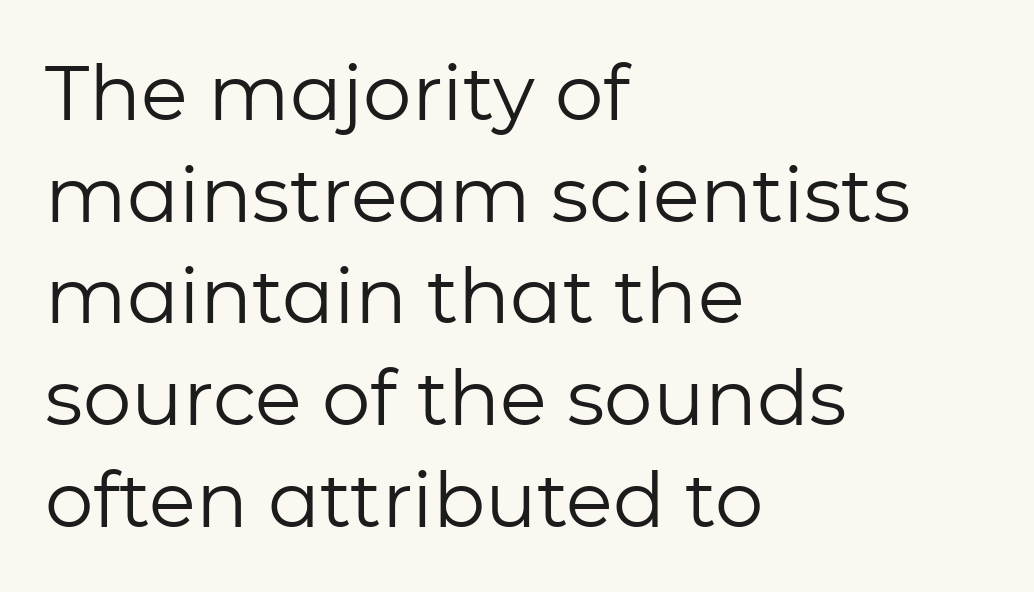
{"serif": "no", "italic": "no", "bold": "no", "weight": "regular", "width": "normal", "stroke_contrast": "low", "x_height": "medium", "monospaced": "no", "underline": "no", "align": "left", "line_spacing": "normal", "line_spacing_ratio": 1.32, "letter_spacing": "normal", "letter_spacing_em": 0.0, "glyph_px": 77}
